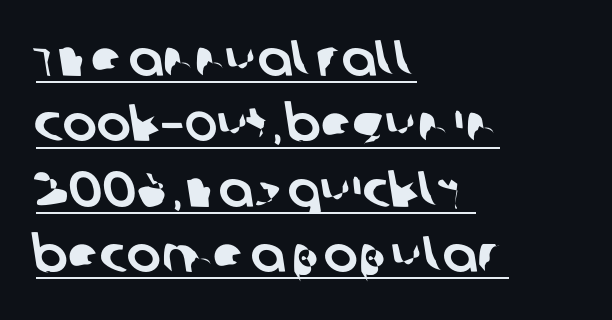
Q: Is the typeface a serif or a sans-serif typeface? A: Sans-serif.
Q: Is the text underlined? A: Yes.
Q: How is the paragraph aligned? A: Left-aligned.
Q: Is the spacing between letters normal or unusually wide? A: Normal.
Q: Is the spacing between lines tight, normal or loose? A: Normal.
Q: Width (condensed, normal, or wide)? A: Normal.
Q: Stroke contrast? A: Low.
Q: x-height? A: Large.
Q: Monospaced? A: No.
